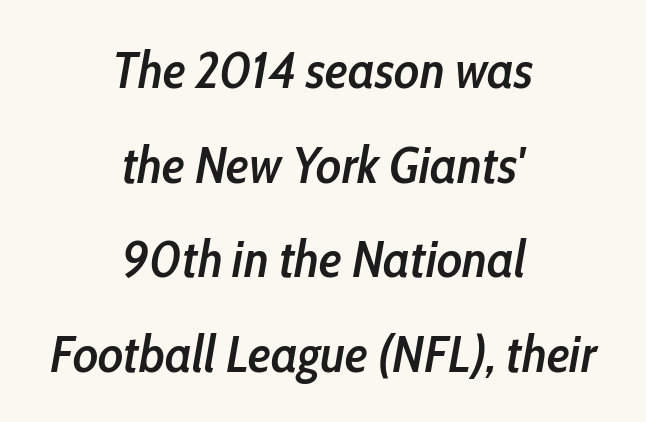
{"italic": "yes", "lean": "right", "slant_degrees": 10, "bold": "semi", "weight": "semibold", "width": "condensed", "stroke_contrast": "low", "x_height": "medium", "monospaced": "no", "underline": "no", "align": "center", "line_spacing_ratio": 1.82, "letter_spacing": "normal", "letter_spacing_em": 0.0, "glyph_px": 52}
